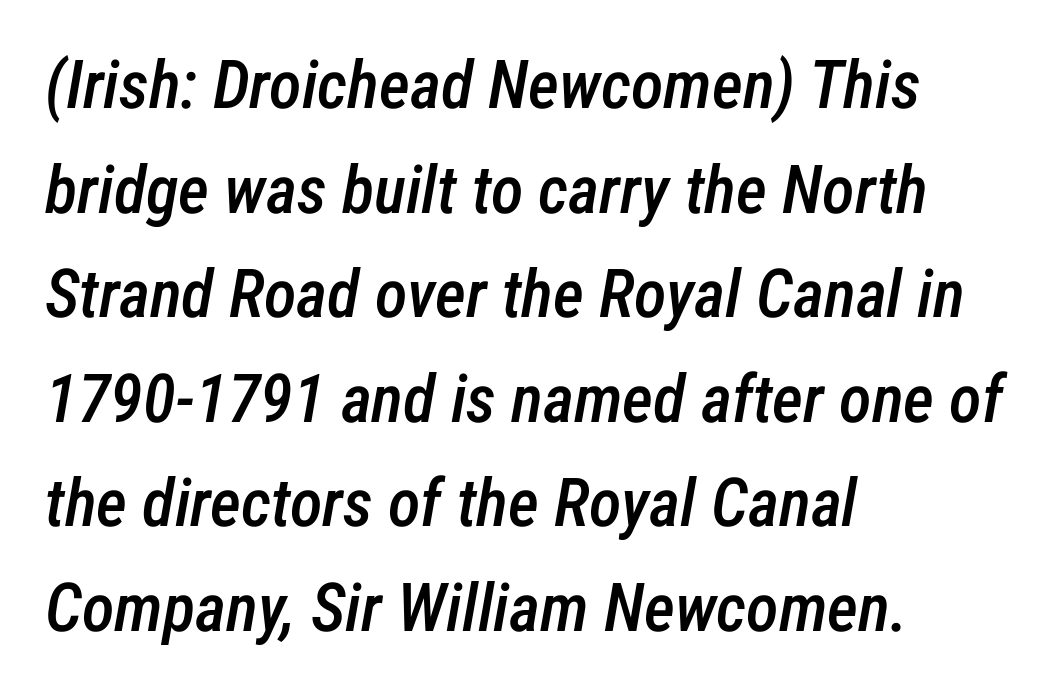
{"italic": "yes", "lean": "right", "slant_degrees": 12, "bold": "semi", "weight": "semibold", "width": "condensed", "stroke_contrast": "low", "x_height": "medium", "monospaced": "no", "underline": "no", "align": "left", "line_spacing": "normal", "line_spacing_ratio": 1.56, "letter_spacing": "normal", "letter_spacing_em": 0.0, "glyph_px": 67}
